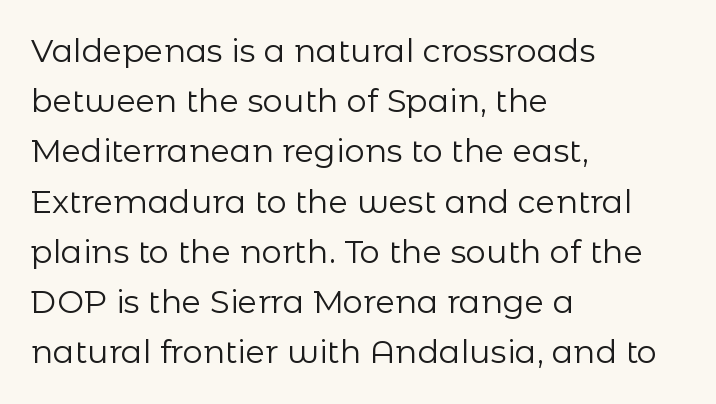
Q: Is the text bold? A: No.
Q: Is the text italic (slanted)? A: No, it is upright.
Q: Is the typeface a serif or a sans-serif typeface? A: Sans-serif.
Q: Is the text underlined? A: No.
Q: How is the paragraph aligned? A: Left-aligned.
Q: Is the spacing between letters normal or unusually wide? A: Normal.
Q: Is the spacing between lines tight, normal or loose? A: Normal.
Q: Width (condensed, normal, or wide)? A: Normal.
Q: Stroke contrast? A: Low.
Q: x-height? A: Medium.
Q: Monospaced? A: No.
